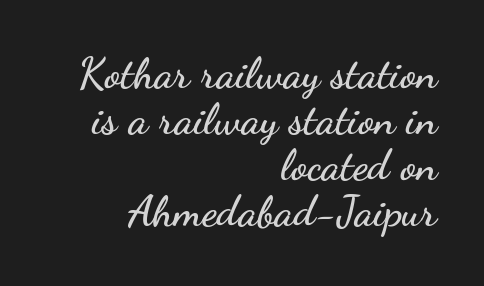
Caption: standard tracking, unaltered. Unlike a traditional serif, this face leaves its strokes unadorned. If you measured baseline to baseline, you'd find a short distance. Alignment: flush right.
